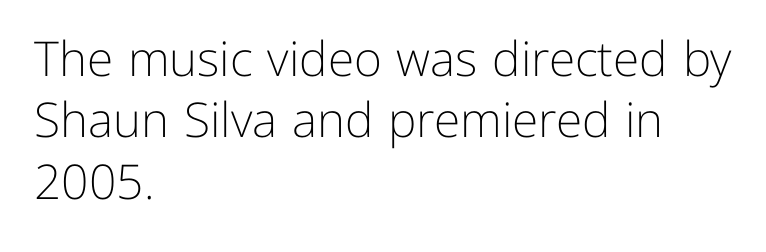
{"serif": "no", "italic": "no", "bold": "no", "weight": "light", "width": "normal", "stroke_contrast": "low", "x_height": "medium", "monospaced": "no", "underline": "no", "align": "left", "line_spacing": "normal", "line_spacing_ratio": 1.28, "letter_spacing": "normal", "letter_spacing_em": 0.0, "glyph_px": 48}
